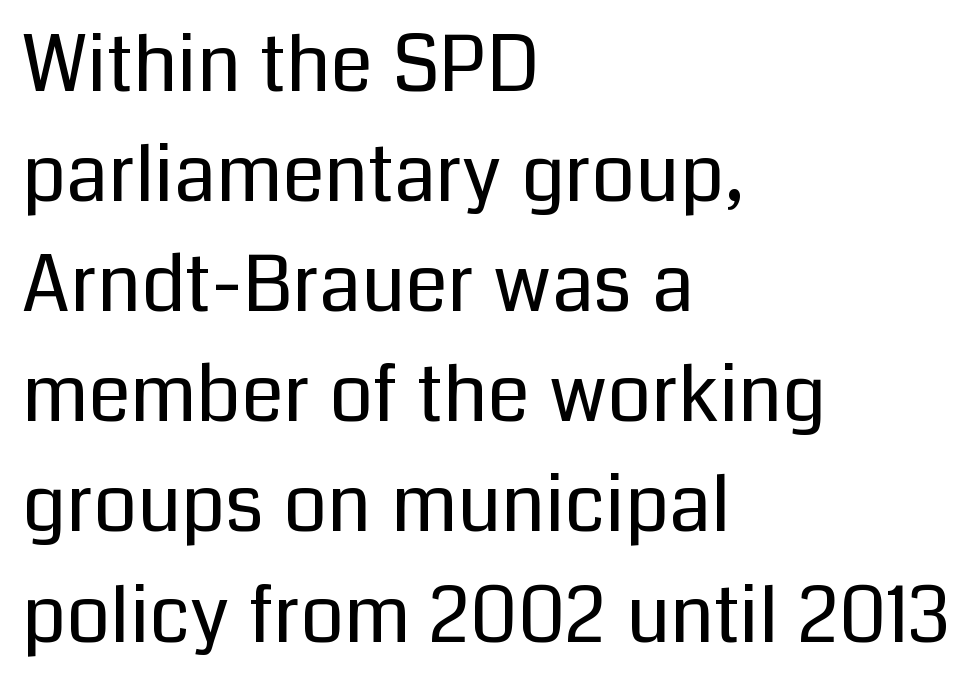
{"serif": "no", "italic": "no", "bold": "no", "weight": "regular", "width": "normal", "stroke_contrast": "low", "x_height": "medium", "monospaced": "no", "underline": "no", "align": "left", "line_spacing": "normal", "line_spacing_ratio": 1.43, "letter_spacing": "normal", "letter_spacing_em": 0.0, "glyph_px": 77}
